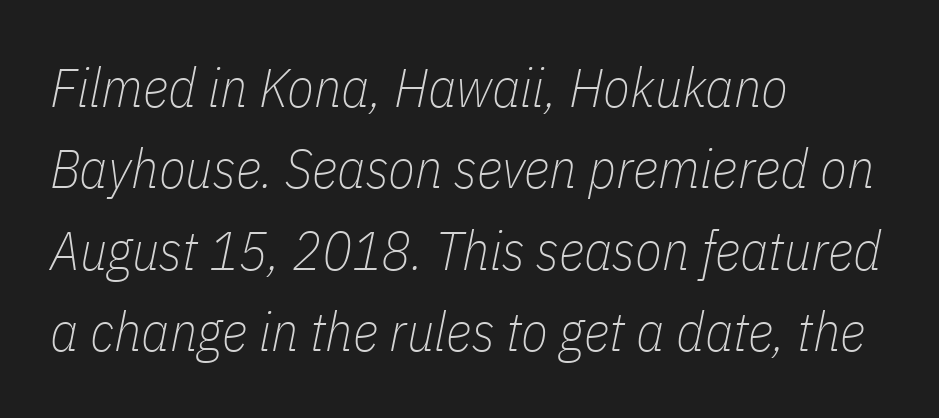
Italic? Definitely — the glyphs are oblique. Check under the words: just untouched page. Is this a heavy cut? Hardly; it is regular or lighter. Looks like regular typesetting: each glyph gets only the width it needs. A typesetter would call this zero additional tracking.
